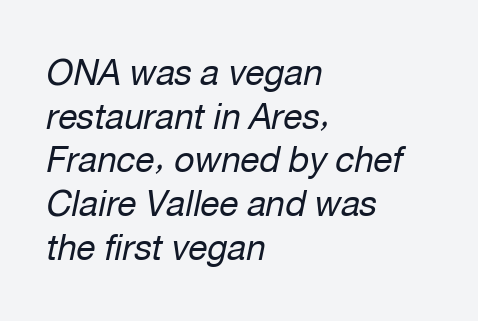
Leading: standard. No letter is thick-stroked: the sample isn't bold. Casual observation: everything's shoved over to the left. The words here are not underlined. The lettering tilts uniformly, giving the passage an italic look.
